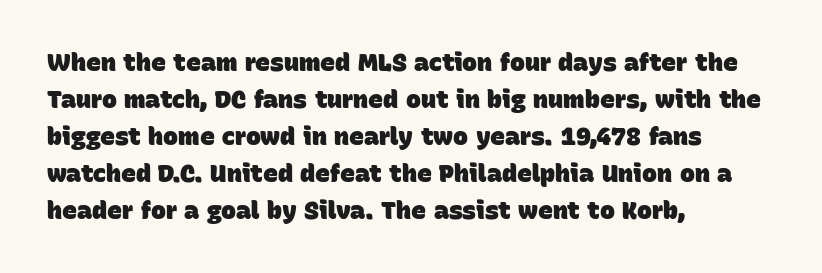
The image shows 25 px bold type; set left-aligned, normal line spacing (1.48x), normal letter spacing, not underlined.
